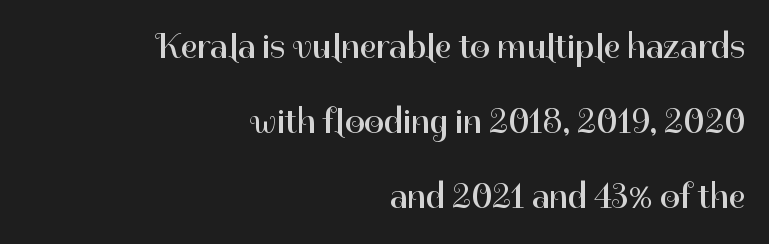
{"serif": "no", "italic": "no", "bold": "no", "weight": "regular", "width": "normal", "stroke_contrast": "high", "x_height": "medium", "monospaced": "no", "underline": "no", "align": "right", "line_spacing": "loose", "line_spacing_ratio": 2.15, "letter_spacing": "normal", "letter_spacing_em": 0.0, "glyph_px": 35}
